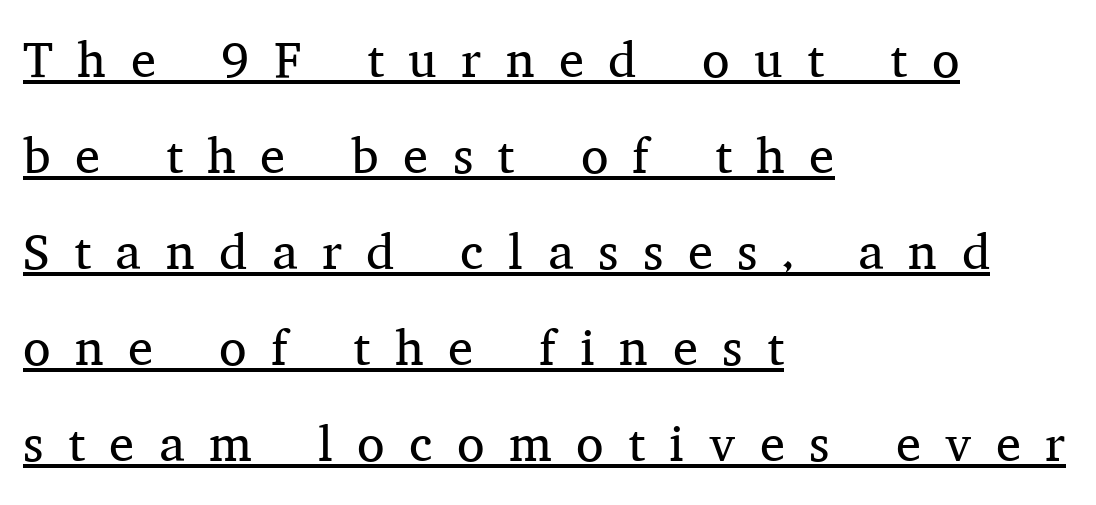
The image shows 50 px regular-weight serif type, upright; set left-aligned, loose line spacing (1.92x), unusually wide letter spacing (+0.49 em), underlined; medium stroke contrast and a medium x-height.
